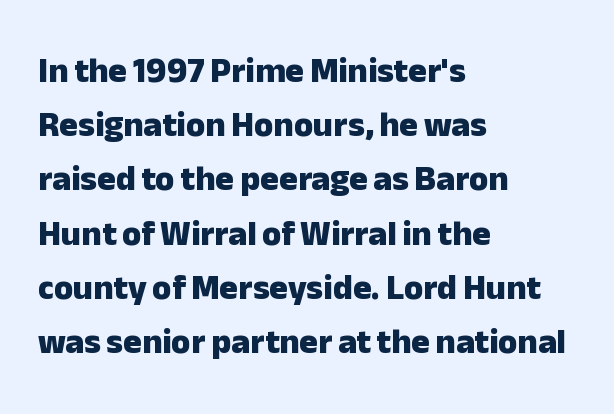
Q: Is the text bold? A: Yes.
Q: Is the text italic (slanted)? A: No, it is upright.
Q: Is the typeface a serif or a sans-serif typeface? A: Sans-serif.
Q: Is the text underlined? A: No.
Q: How is the paragraph aligned? A: Left-aligned.
Q: Is the spacing between letters normal or unusually wide? A: Normal.
Q: Is the spacing between lines tight, normal or loose? A: Normal.
Q: Width (condensed, normal, or wide)? A: Normal.
Q: Stroke contrast? A: Low.
Q: x-height? A: Medium.
Q: Monospaced? A: No.
